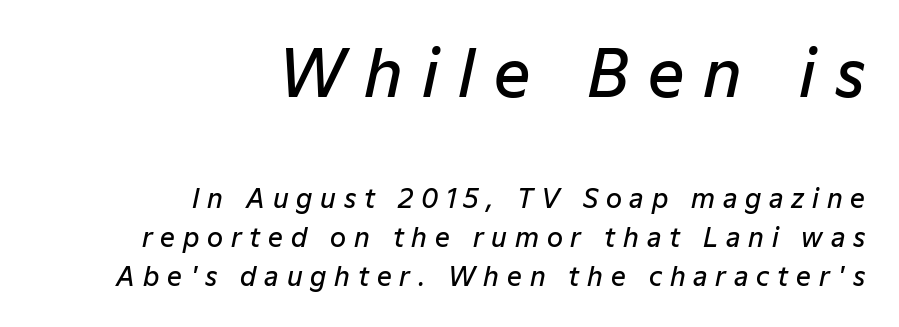
The image shows 64 px semibold type, italic (leaning right); set right-aligned, normal line spacing (1.51x), unusually wide letter spacing (+0.3 em), not underlined; the first (top) block is 2.46x larger; low stroke contrast and a medium x-height.
